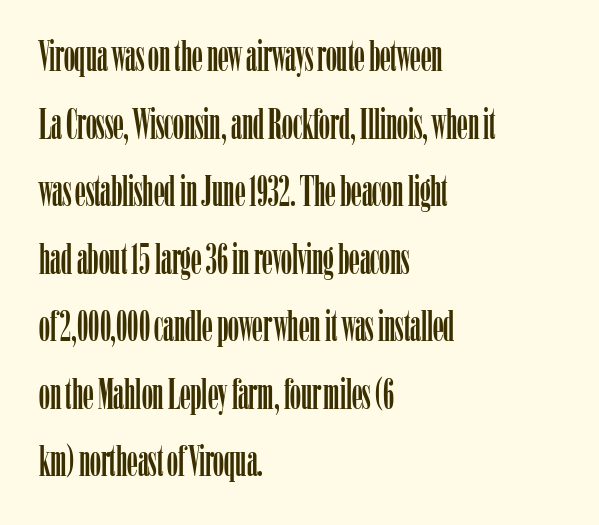
Does the leading feel generous? No, just average. Looks like regular typesetting: each glyph gets only the width it needs. Lines of text with bare space underneath. Default kerning and tracking; the words read as compact shapes. The rendering anchors every line to the left-hand side.
